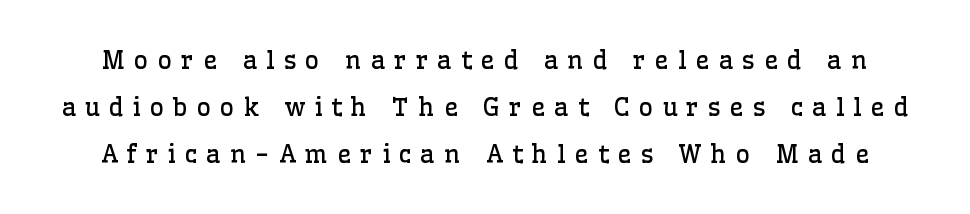
{"italic": "no", "bold": "no", "underline": "no", "line_spacing_ratio": 1.88, "letter_spacing": "wide", "letter_spacing_em": 0.36, "glyph_px": 25}
